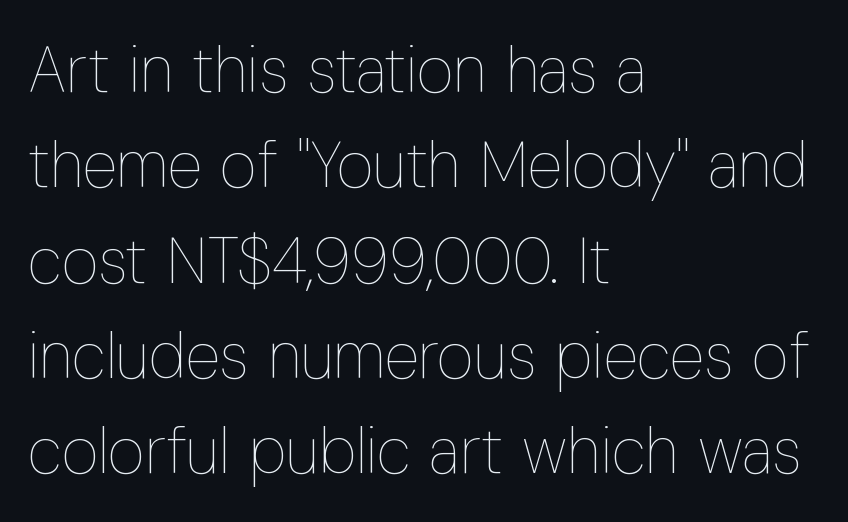
The image shows 64 px thin, condensed type, upright; set left-aligned, normal line spacing (1.49x), normal letter spacing, not underlined; low stroke contrast and a medium x-height.
